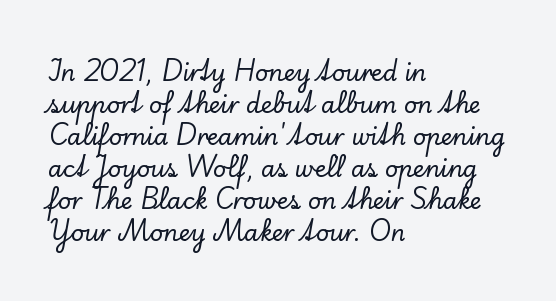
The image shows 23 px text type; set left-aligned, normal line spacing (1.39x), normal letter spacing, not underlined.
